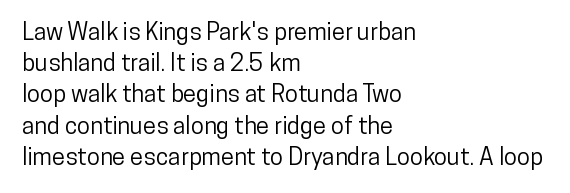
Does the copy run flush right? No — it runs flush left. The font's upright variant was chosen for this text. Descender tails drop into unmarked territory. Reading down the column, the eye jumps a familiar distance to each next line.
